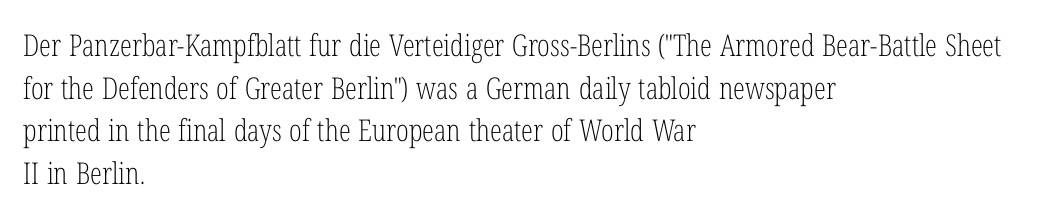
Q: Is the text bold? A: No.
Q: Is the text italic (slanted)? A: No, it is upright.
Q: Is the typeface a serif or a sans-serif typeface? A: Serif.
Q: Is the text underlined? A: No.
Q: How is the paragraph aligned? A: Left-aligned.
Q: Is the spacing between letters normal or unusually wide? A: Normal.
Q: Is the spacing between lines tight, normal or loose? A: Normal.
Q: Width (condensed, normal, or wide)? A: Condensed.
Q: Stroke contrast? A: Low.
Q: x-height? A: Medium.
Q: Monospaced? A: No.
